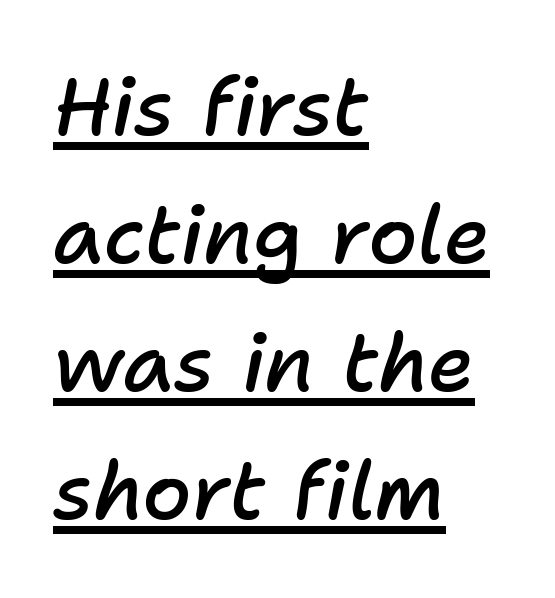
Q: Is the text bold? A: Semi-bold.
Q: Is the text italic (slanted)? A: Yes, it leans right by about 11 degrees.
Q: Is the text underlined? A: Yes.
Q: How is the paragraph aligned? A: Left-aligned.
Q: Is the spacing between letters normal or unusually wide? A: Normal.
Q: Is the spacing between lines tight, normal or loose? A: Normal.
Q: Width (condensed, normal, or wide)? A: Normal.
Q: Stroke contrast? A: Low.
Q: x-height? A: Medium.
Q: Monospaced? A: No.
